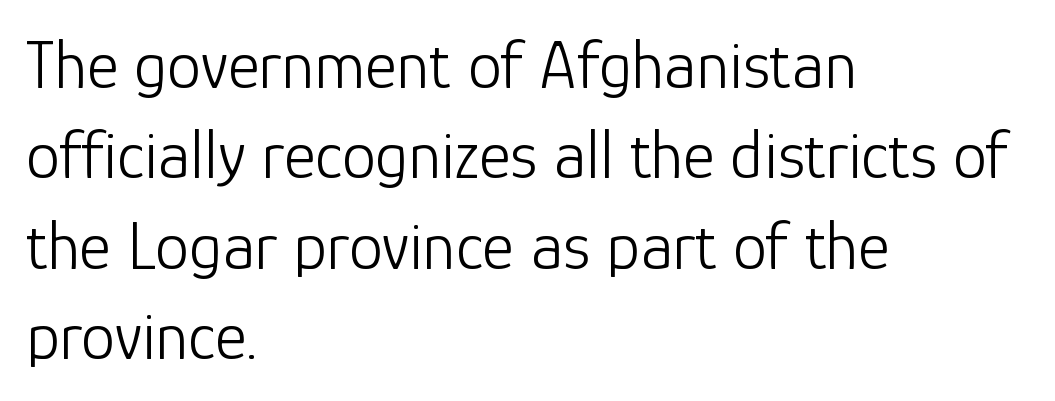
These lines are set flush left with a ragged right edge. Glance below the letters and you will spot only blank space. How are the letters spaced? Ordinarily, with no added tracking. The vertical gap from one line to the next is medium. The axis of the letterforms is exactly vertical. Note: no serifs on the glyphs.
